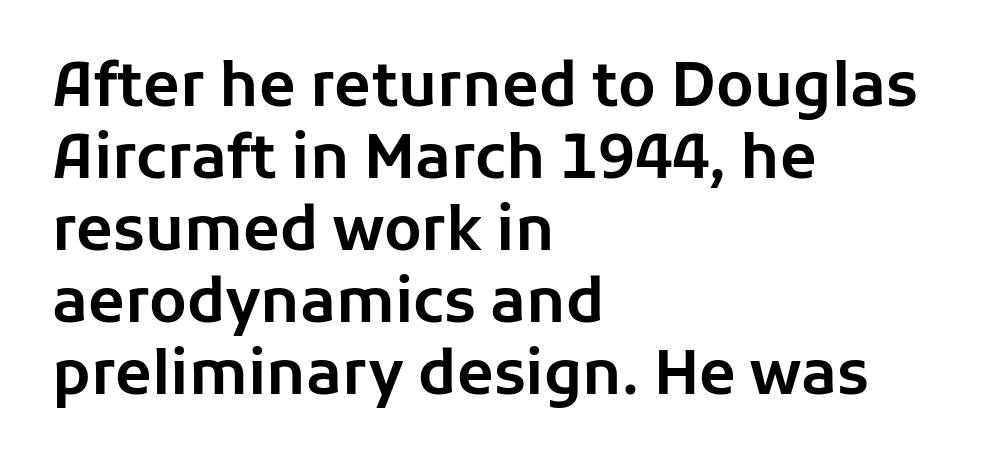
The image shows 60 px sans-serif type, upright; set left-aligned, line spacing 1.2x, normal letter spacing, not underlined; low stroke contrast and a medium x-height.
